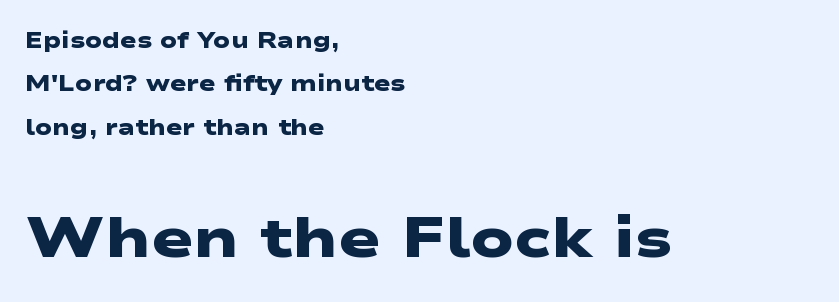
{"serif": "no", "bold": "yes", "weight": "heavy", "width": "wide", "stroke_contrast": "low", "x_height": "medium", "monospaced": "no", "underline": "no", "align": "left", "line_spacing": "loose", "line_spacing_ratio": 1.97, "letter_spacing": "normal", "letter_spacing_em": 0.0, "larger_block": "second", "size_ratio": 2.55, "glyph_px": 56}
